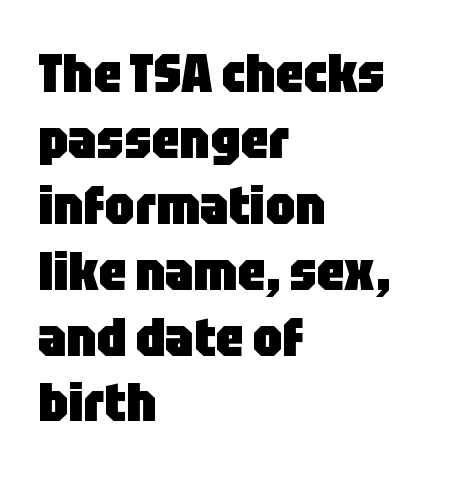
As a designer I'd log this as weight 700, bold. Descenders hang freely into open space. Font category for this specimen: sans-serif. The paragraph has a hard left edge and a soft right edge.
